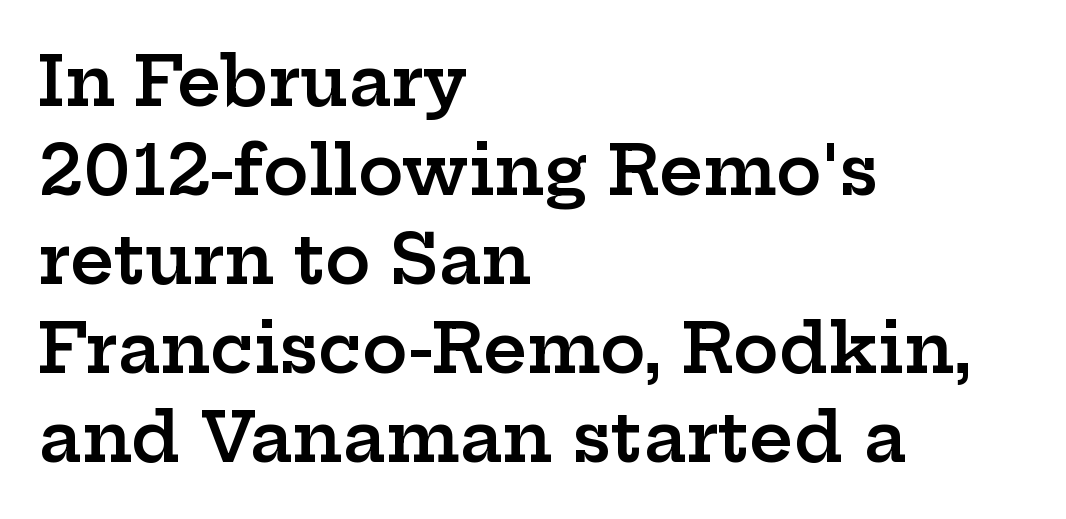
{"serif": "yes", "italic": "no", "bold": "semi", "weight": "semibold", "width": "wide", "stroke_contrast": "low", "x_height": "medium", "monospaced": "no", "underline": "no", "align": "left", "line_spacing": "normal", "line_spacing_ratio": 1.31, "letter_spacing": "normal", "letter_spacing_em": 0.0, "glyph_px": 68}
